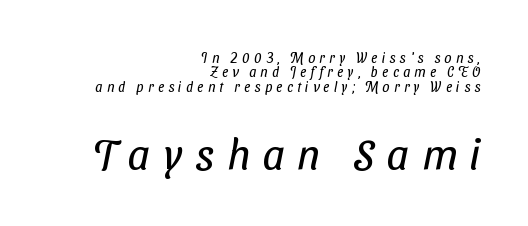
The image shows 43 px regular-weight, condensed sans-serif type; set right-aligned, tight line spacing (1.03x), unusually wide letter spacing (+0.3 em), not underlined; the second (bottom) block is 3.07x larger; low stroke contrast and a medium x-height.
